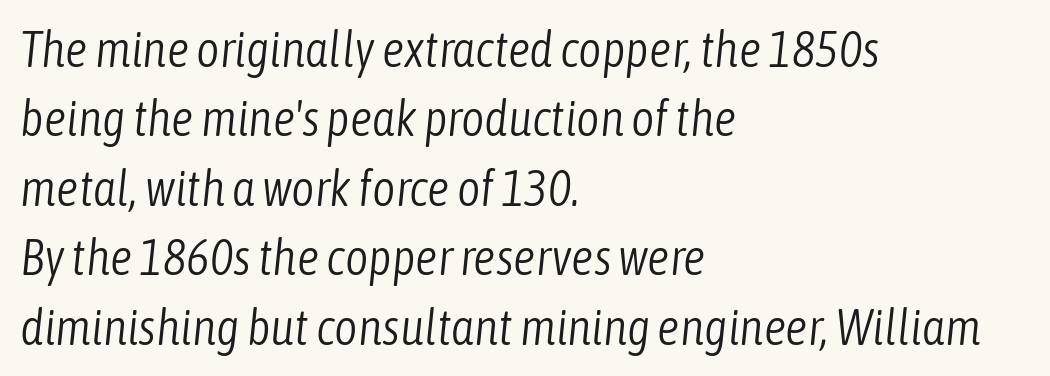
The image shows 50 px light, condensed type, italic (leaning right); set left-aligned, normal line spacing (1.39x), normal letter spacing, not underlined; low stroke contrast and a medium x-height.
